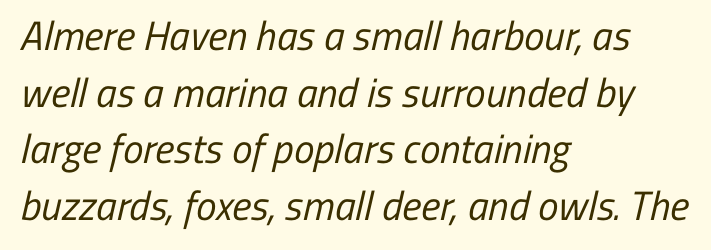
The image shows 41 px regular-weight, condensed sans-serif type; set left-aligned, normal line spacing (1.38x), normal letter spacing, not underlined; low stroke contrast and a medium x-height.
